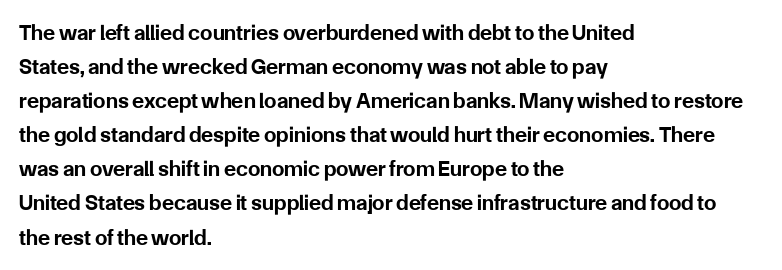
Underline: absent. Default kerning and tracking; the words read as compact shapes. Successive baselines arrive at the customary interval. You can tell it's not italic because the verticals are truly vertical. One-word summary of the alignment: left. These lines carry a lot of weight — the face is fully bold.
